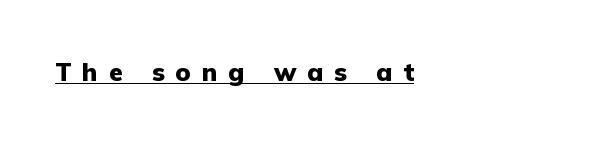
You can see a thin bar hugging the bottom of the glyphs. Upright lettering throughout. The passage is arranged the way most books set body copy — flush left. Students, this is bold: see how much ink each stroke carries.
